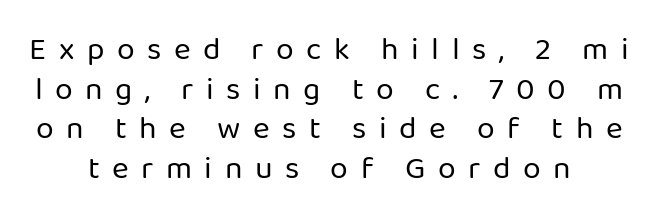
{"serif": "no", "italic": "no", "bold": "no", "weight": "regular", "width": "normal", "stroke_contrast": "low", "x_height": "medium", "monospaced": "no", "underline": "no", "line_spacing_ratio": 1.24, "letter_spacing": "wide", "letter_spacing_em": 0.39, "glyph_px": 32}
